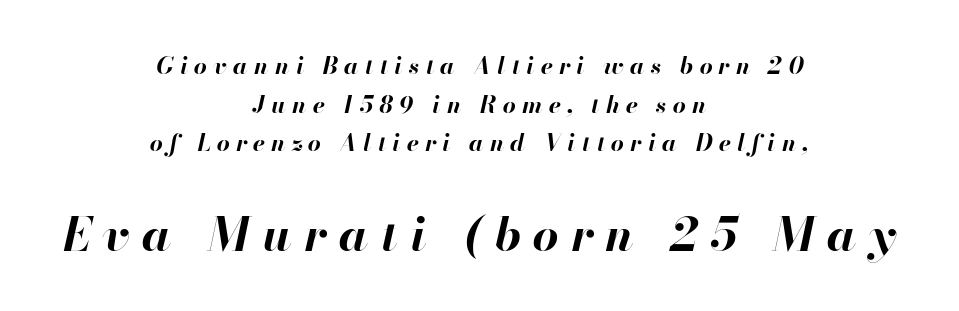
The image shows 46 px bold type, italic (leaning right); set centered, normal line spacing (1.68x), unusually wide letter spacing (+0.27 em), not underlined; the second (bottom) block is 2.0x larger; high stroke contrast and a small x-height.
